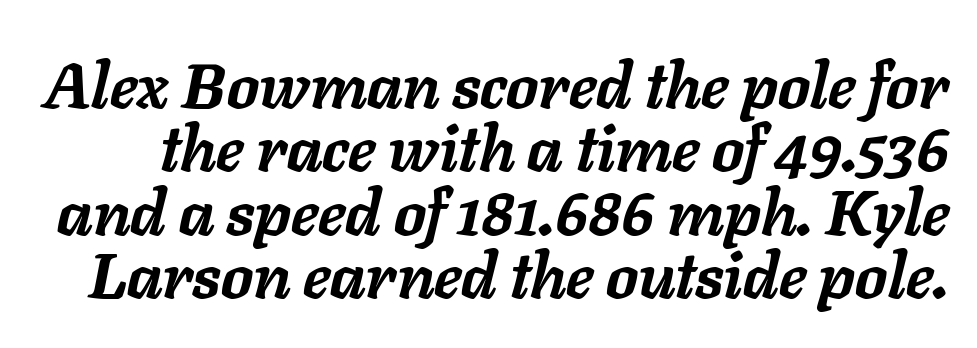
Q: Is the text bold? A: Yes.
Q: Is the text italic (slanted)? A: Yes, it leans right by about 11 degrees.
Q: Is the text underlined? A: No.
Q: Is the spacing between letters normal or unusually wide? A: Normal.
Q: Is the spacing between lines tight, normal or loose? A: Tight.
Q: Width (condensed, normal, or wide)? A: Normal.
Q: Stroke contrast? A: Low.
Q: x-height? A: Medium.
Q: Monospaced? A: No.
